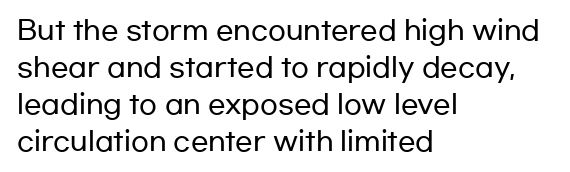
Q: Is the text italic (slanted)? A: No, it is upright.
Q: Is the text underlined? A: No.
Q: How is the paragraph aligned? A: Left-aligned.
Q: Is the spacing between letters normal or unusually wide? A: Normal.
Q: Is the spacing between lines tight, normal or loose? A: Normal.
